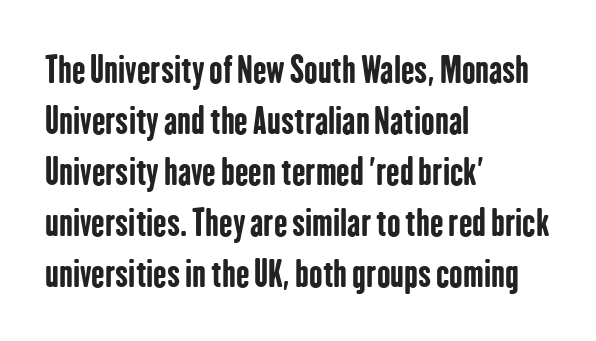
{"serif": "no", "italic": "no", "bold": "yes", "weight": "bold", "width": "condensed", "stroke_contrast": "low", "x_height": "medium", "monospaced": "no", "underline": "no", "align": "left", "line_spacing": "normal", "line_spacing_ratio": 1.42, "letter_spacing": "normal", "letter_spacing_em": 0.0, "glyph_px": 36}
